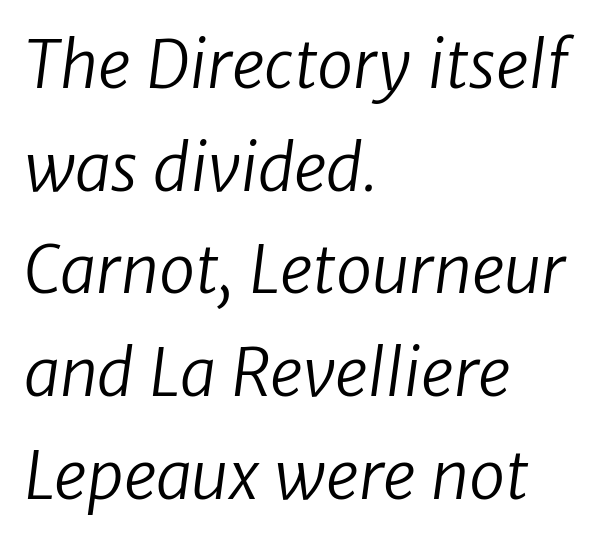
The image shows 65 px regular-weight sans-serif type; set left-aligned, normal line spacing (1.58x), normal letter spacing, not underlined; low stroke contrast and a medium x-height.
